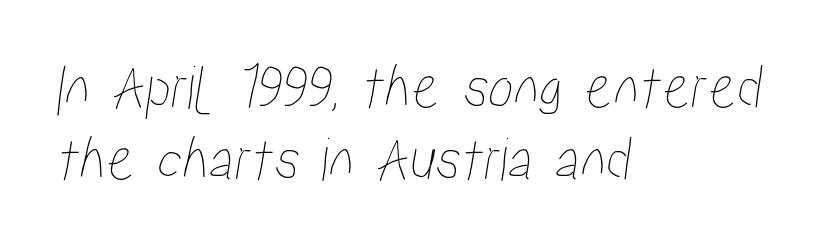
Q: Is the text underlined? A: No.
Q: How is the paragraph aligned? A: Left-aligned.
Q: Is the spacing between letters normal or unusually wide? A: Normal.
Q: Is the spacing between lines tight, normal or loose? A: Tight.
Q: Width (condensed, normal, or wide)? A: Condensed.
Q: Stroke contrast? A: Low.
Q: x-height? A: Medium.
Q: Monospaced? A: No.
